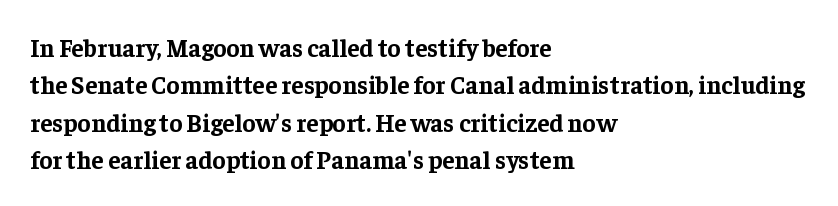
Baseline-to-baseline distance is the conventional proportion of letter height. The typesetter chose a ragged-right arrangement here. The zone under the glyphs is completely vacant. Typesetter's note: full bold, strokes at maximum text heaviness. In terms of posture, this sample is upright. The horizontal fit of the characters is conventional and even.
